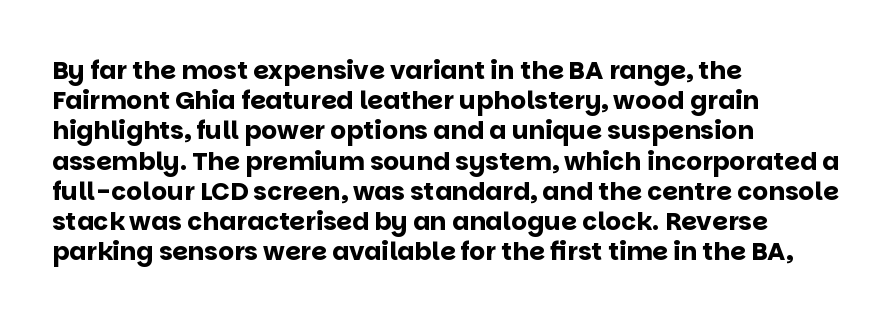
The passage shown is emphatically bold. The space directly below the letters is spotless. Tracking here is standard; glyphs follow each other at the usual distance. Where is the straight margin? On the left.
